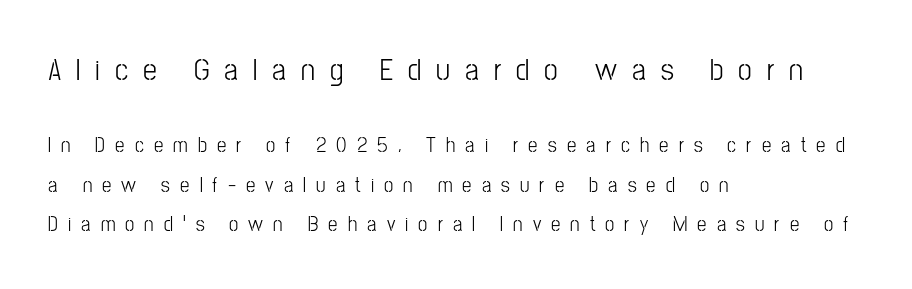
The image shows 31 px light, condensed sans-serif type, upright; set left-aligned, line spacing 1.86x, unusually wide letter spacing (+0.48 em), not underlined; the first (top) block is 1.48x larger; low stroke contrast and a medium x-height.
